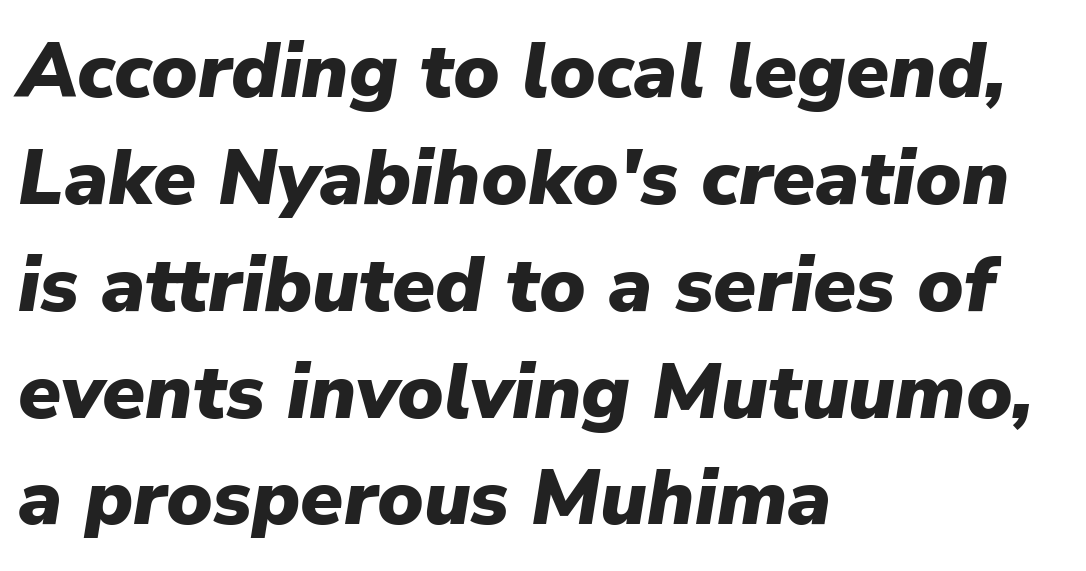
Q: Is the text bold? A: Yes.
Q: Is the text italic (slanted)? A: Yes, it leans right by about 9 degrees.
Q: Is the text underlined? A: No.
Q: How is the paragraph aligned? A: Left-aligned.
Q: Is the spacing between letters normal or unusually wide? A: Normal.
Q: Is the spacing between lines tight, normal or loose? A: Normal.
Q: Width (condensed, normal, or wide)? A: Normal.
Q: Stroke contrast? A: Low.
Q: x-height? A: Medium.
Q: Monospaced? A: No.
